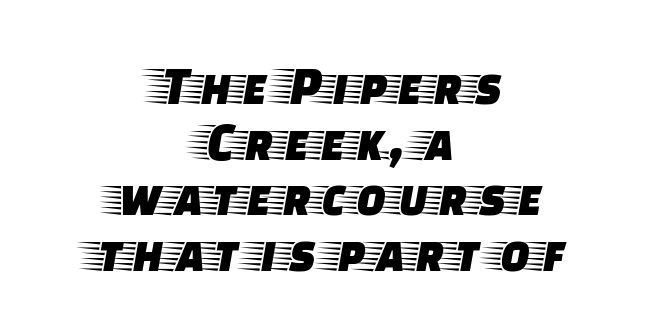
Q: Is the text italic (slanted)? A: Yes.
Q: Is the typeface a serif or a sans-serif typeface? A: Serif.
Q: Is the text underlined? A: No.
Q: How is the paragraph aligned? A: Centered.
Q: Is the spacing between letters normal or unusually wide? A: Normal.
Q: Is the spacing between lines tight, normal or loose? A: Tight.
Q: Width (condensed, normal, or wide)? A: Wide.
Q: Stroke contrast? A: Low.
Q: x-height? A: Large.
Q: Monospaced? A: No.
